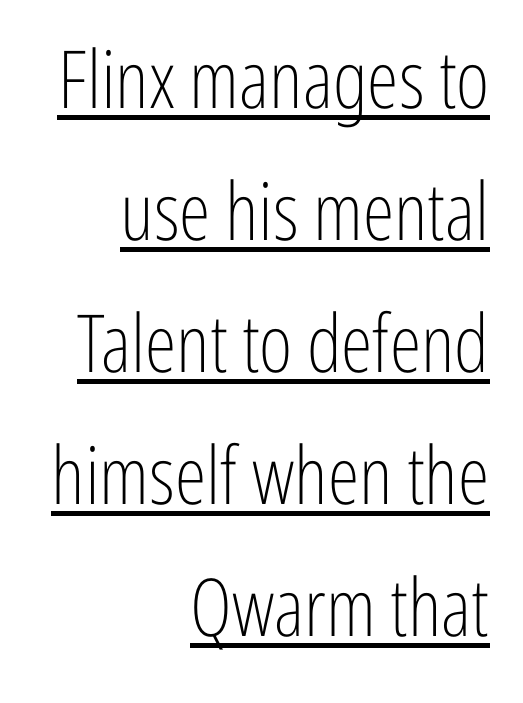
The image shows 80 px light, condensed sans-serif type, upright; set right-aligned, normal line spacing (1.65x), normal letter spacing, underlined; low stroke contrast and a medium x-height.
